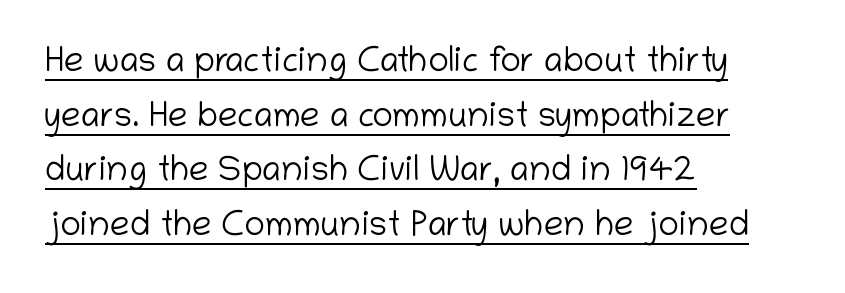
To sum up the face: it is a sans, with no serifs. Is the block centered? No — it sits flush against the left margin. Upright lettering throughout. Normally led — the rows are evenly, conventionally spaced. Here the glyphs are tracked normally, forming tight word shapes. These glyphs show unthickened strokes, regular width or finer.
